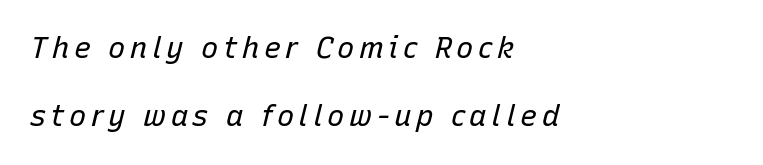
The passage shown is typed in a proportional face where columns would drift. Caption: multi-line text, flush left, ragged right. Honestly, the rows look like they've been pulled way apart. The strip under each line holds only bare page. Letters have the restrained weight of plain body copy at most. The typography opts for an oblique posture over an upright one.
